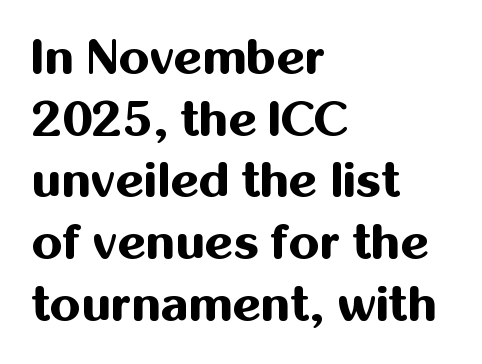
Q: Is the text bold? A: Yes.
Q: Is the text italic (slanted)? A: No, it is upright.
Q: Is the typeface a serif or a sans-serif typeface? A: Sans-serif.
Q: Is the text underlined? A: No.
Q: How is the paragraph aligned? A: Left-aligned.
Q: Is the spacing between letters normal or unusually wide? A: Normal.
Q: Is the spacing between lines tight, normal or loose? A: Normal.
Q: Width (condensed, normal, or wide)? A: Normal.
Q: Stroke contrast? A: Medium.
Q: x-height? A: Medium.
Q: Monospaced? A: No.
